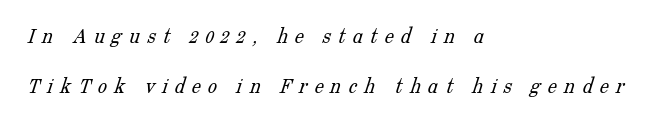
Typeset ragged right — the left edge is the straight one. The letterforms stand isolated, each surrounded by extra space. Bare-footed words on every line. Is the type heavy? It reads as light-to-regular instead. How would I describe the line gaps? Wide and relaxed.
